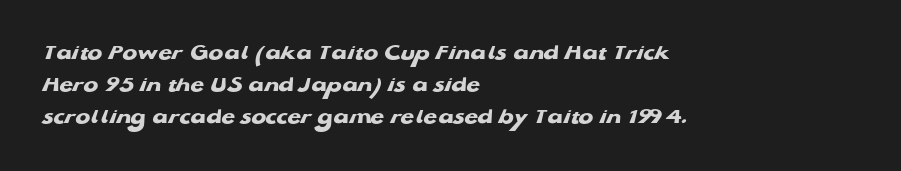
{"bold": "yes", "underline": "no", "align": "left", "line_spacing": "normal", "line_spacing_ratio": 1.45, "letter_spacing": "normal", "letter_spacing_em": 0.0, "glyph_px": 22}
